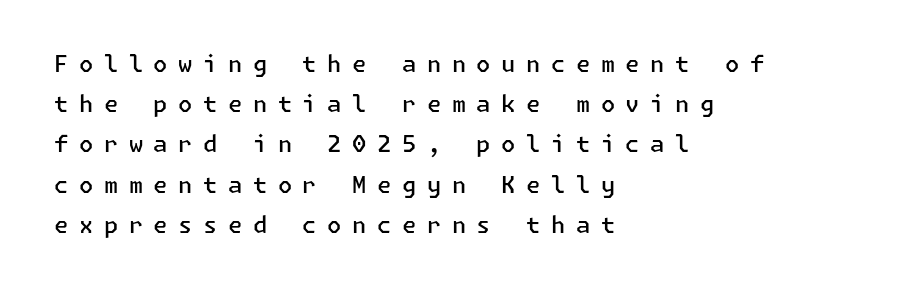
{"italic": "no", "bold": "semi", "underline": "no", "align": "left", "line_spacing_ratio": 1.75, "letter_spacing": "wide", "letter_spacing_em": 0.46, "glyph_px": 23}
